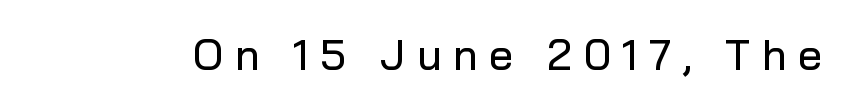
The image shows 43 px sans-serif type, upright; set unusually wide letter spacing (+0.26 em), not underlined; low stroke contrast and a medium x-height.
